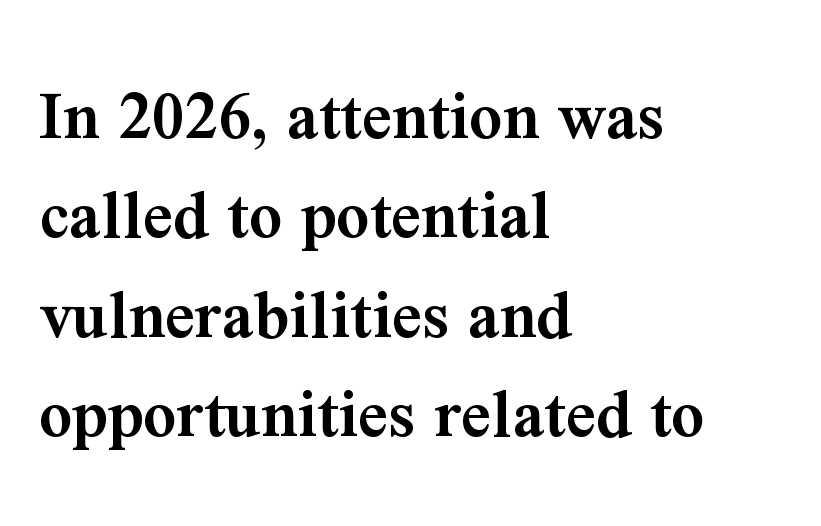
A bit beefed up — I'd call it semibold rather than bold. A typesetter would call this proportional, since set widths differ per character. Every row of glyphs begins at an identical x-position on the left. Evenly set lines give the paragraph a standard silhouette.
